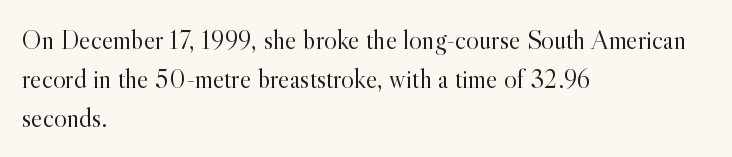
Q: Is the text bold? A: No.
Q: Is the text italic (slanted)? A: No, it is upright.
Q: Is the text underlined? A: No.
Q: How is the paragraph aligned? A: Left-aligned.
Q: Is the spacing between letters normal or unusually wide? A: Normal.
Q: Is the spacing between lines tight, normal or loose? A: Normal.
